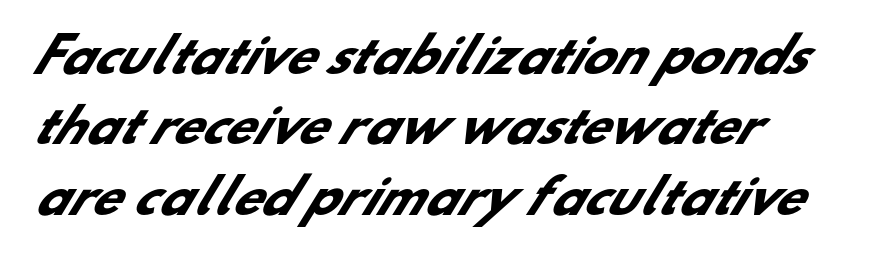
The image shows 47 px heavy sans-serif type; set left-aligned, normal line spacing (1.5x), normal letter spacing, not underlined; low stroke contrast and a small x-height.
